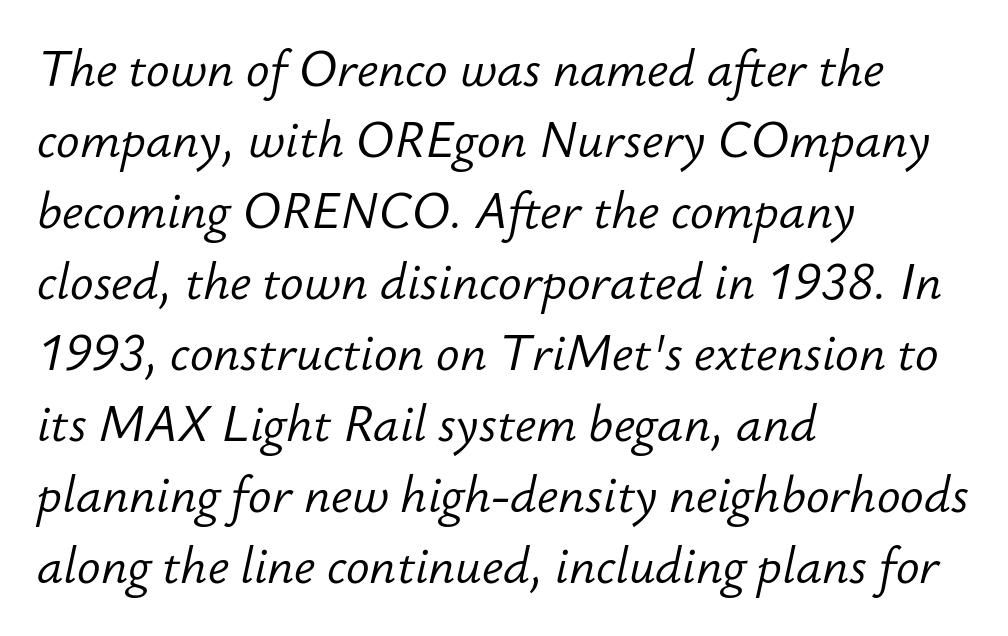
There is no visible air inserted between adjacent glyphs. Anything drawn beneath the words? Only blank space. A student would call this left alignment; a typographer would say flush left, rag right. Reading down the column, the eye jumps a familiar distance to each next line. Vertical stems look standard width or narrower in stroke.
